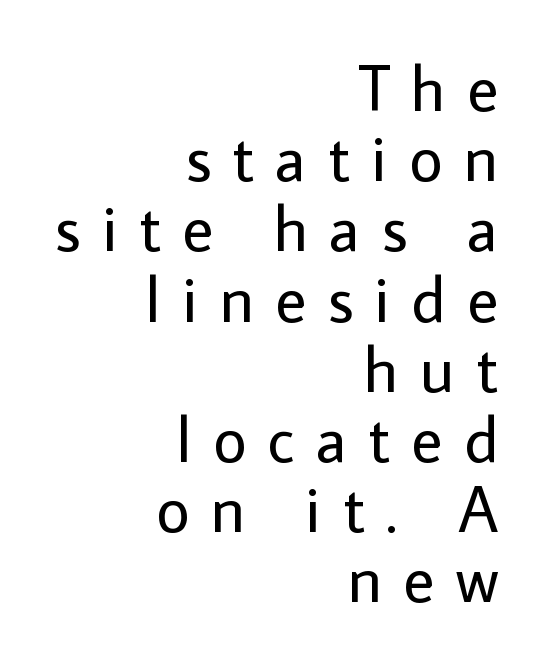
Q: Is the text bold? A: No.
Q: Is the text italic (slanted)? A: No, it is upright.
Q: Is the typeface a serif or a sans-serif typeface? A: Sans-serif.
Q: Is the text underlined? A: No.
Q: How is the paragraph aligned? A: Right-aligned.
Q: Is the spacing between letters normal or unusually wide? A: Unusually wide.
Q: Is the spacing between lines tight, normal or loose? A: Tight.
Q: Width (condensed, normal, or wide)? A: Normal.
Q: Stroke contrast? A: Low.
Q: x-height? A: Medium.
Q: Monospaced? A: No.
